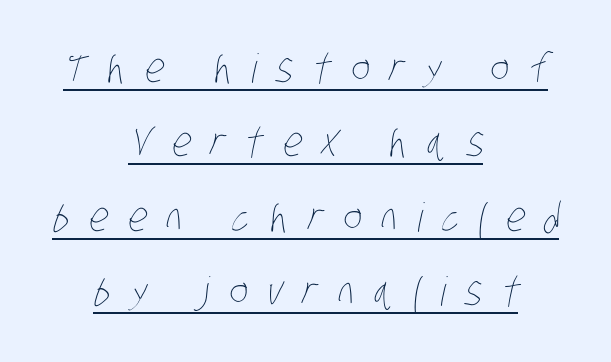
Q: Is the text bold? A: No.
Q: Is the text underlined? A: Yes.
Q: How is the paragraph aligned? A: Centered.
Q: Is the spacing between letters normal or unusually wide? A: Unusually wide.
Q: Width (condensed, normal, or wide)? A: Condensed.
Q: Stroke contrast? A: Low.
Q: x-height? A: Large.
Q: Monospaced? A: No.
